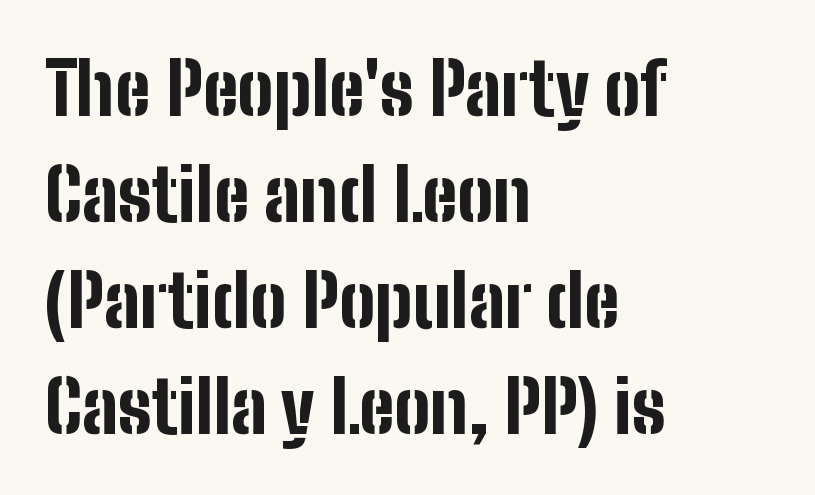
The image shows 72 px bold, condensed sans-serif type, upright; set left-aligned, normal line spacing (1.47x), normal letter spacing, not underlined; low stroke contrast and a medium x-height.
